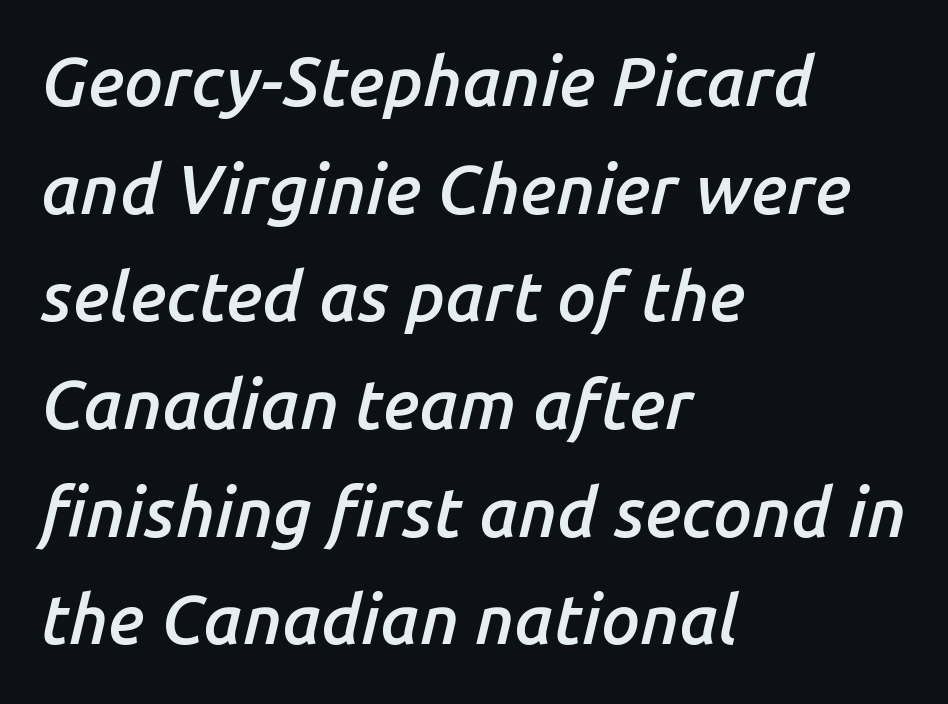
Q: Is the text bold? A: Semi-bold.
Q: Is the text italic (slanted)? A: Yes, it leans right by about 14 degrees.
Q: Is the text underlined? A: No.
Q: How is the paragraph aligned? A: Left-aligned.
Q: Is the spacing between letters normal or unusually wide? A: Normal.
Q: Is the spacing between lines tight, normal or loose? A: Normal.
Q: Width (condensed, normal, or wide)? A: Normal.
Q: Stroke contrast? A: Low.
Q: x-height? A: Medium.
Q: Monospaced? A: No.
